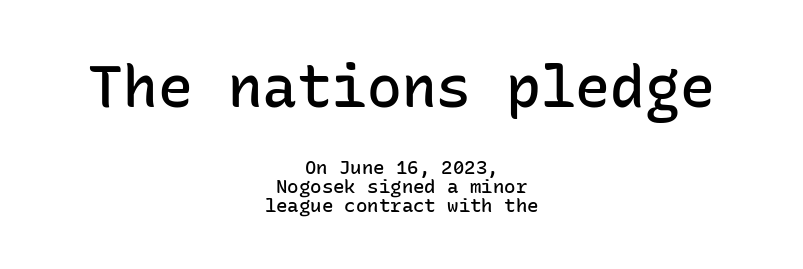
{"serif": "no", "italic": "no", "bold": "semi", "weight": "semibold", "width": "normal", "stroke_contrast": "low", "x_height": "medium", "monospaced": "yes", "underline": "no", "align": "center", "line_spacing": "tight", "line_spacing_ratio": 1.0, "letter_spacing": "normal", "letter_spacing_em": 0.0, "larger_block": "first", "size_ratio": 3.05, "glyph_px": 58}
